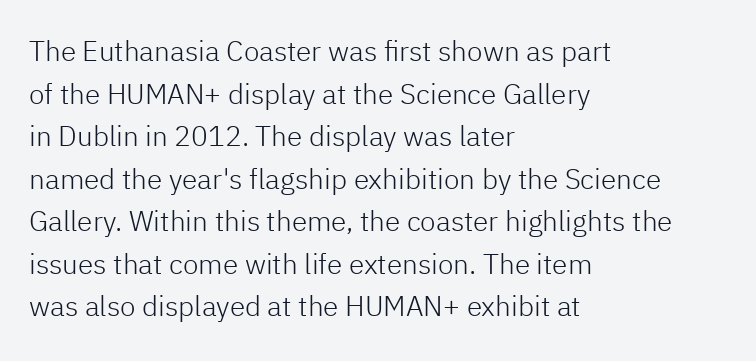
Q: Is the text bold? A: No.
Q: Is the text italic (slanted)? A: No, it is upright.
Q: Is the typeface a serif or a sans-serif typeface? A: Sans-serif.
Q: Is the text underlined? A: No.
Q: How is the paragraph aligned? A: Left-aligned.
Q: Is the spacing between letters normal or unusually wide? A: Normal.
Q: Is the spacing between lines tight, normal or loose? A: Normal.
Q: Width (condensed, normal, or wide)? A: Normal.
Q: Stroke contrast? A: Low.
Q: x-height? A: Medium.
Q: Monospaced? A: No.
